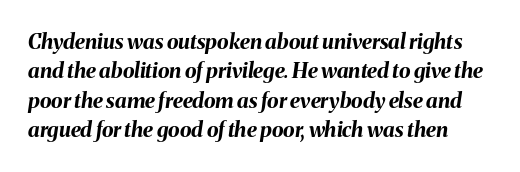
{"italic": "yes", "lean": "right", "slant_degrees": 8, "bold": "yes", "underline": "no", "line_spacing": "normal", "line_spacing_ratio": 1.4, "letter_spacing": "normal", "letter_spacing_em": 0.0, "glyph_px": 21}
